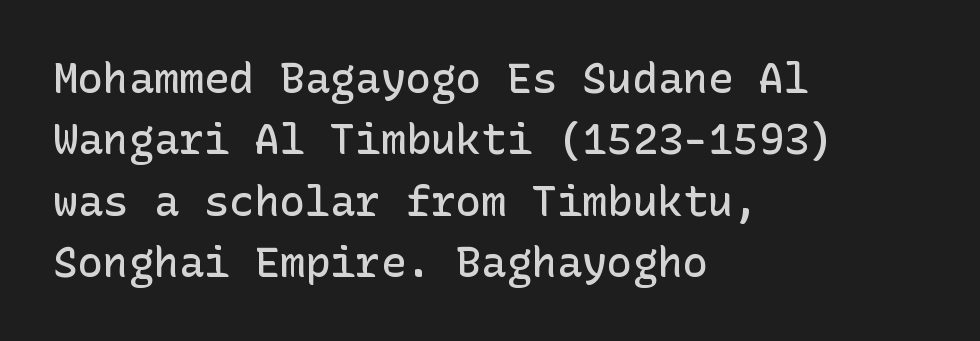
The image shows 42 px semibold sans-serif type, upright; set left-aligned, normal line spacing (1.46x), normal letter spacing, not underlined; low stroke contrast and a medium x-height.
